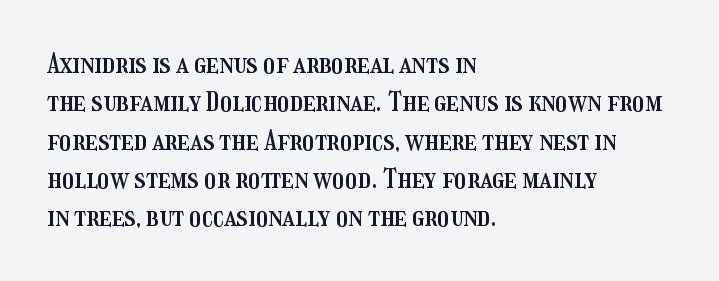
The image shows 27 px text type, upright; set left-aligned, normal line spacing (1.42x), normal letter spacing, not underlined.
